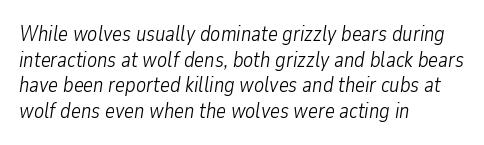
Q: Is the text bold? A: No.
Q: Is the text italic (slanted)? A: Yes, it leans right by about 9 degrees.
Q: Is the text underlined? A: No.
Q: How is the paragraph aligned? A: Left-aligned.
Q: Is the spacing between letters normal or unusually wide? A: Normal.
